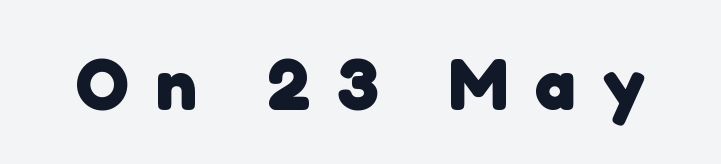
Q: Is the text bold? A: Yes.
Q: Is the typeface a serif or a sans-serif typeface? A: Sans-serif.
Q: Is the text underlined? A: No.
Q: Is the spacing between letters normal or unusually wide? A: Unusually wide.
Q: Width (condensed, normal, or wide)? A: Normal.
Q: Stroke contrast? A: Low.
Q: x-height? A: Medium.
Q: Monospaced? A: No.
